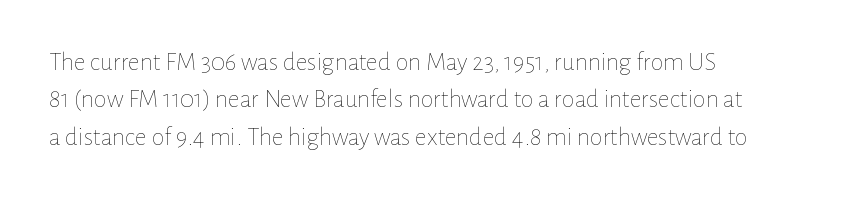
Is the letter spacing exaggerated? No — it looks like the ordinary default. This block has exactly the height ordinary leading produces. This is the regular roman posture of the typeface. Weight: not bold — regular or lighter.
